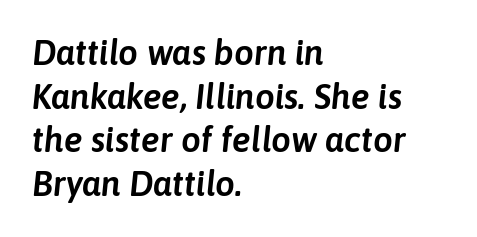
Q: Is the text italic (slanted)? A: Yes, it leans right by about 6 degrees.
Q: Is the text underlined? A: No.
Q: How is the paragraph aligned? A: Left-aligned.
Q: Is the spacing between letters normal or unusually wide? A: Normal.
Q: Is the spacing between lines tight, normal or loose? A: Normal.
Q: Width (condensed, normal, or wide)? A: Normal.
Q: Stroke contrast? A: Low.
Q: x-height? A: Medium.
Q: Monospaced? A: No.
